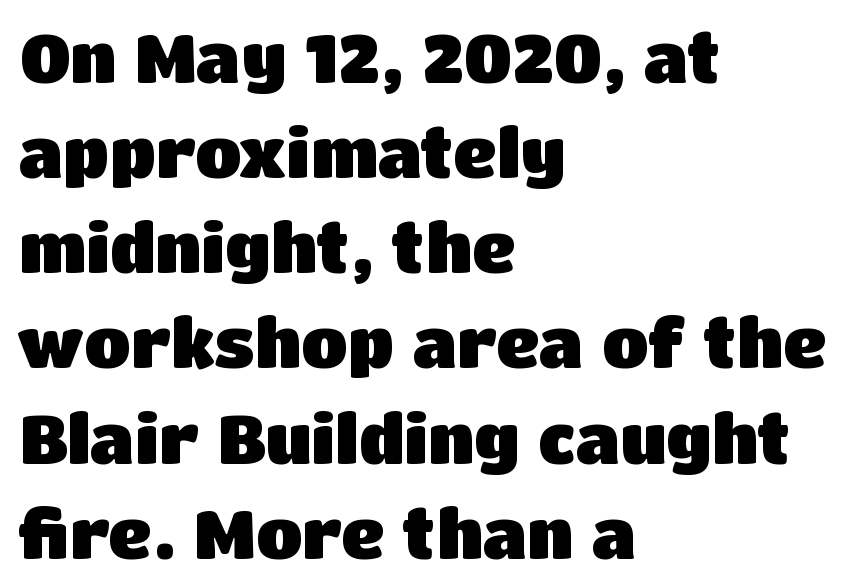
What's the leading like? Ordinary, nothing unusual. Look at the stroke-to-counter ratio: heavy, a bold. These lines were composed using upright roman letters. Lines of text with bare space underneath.
